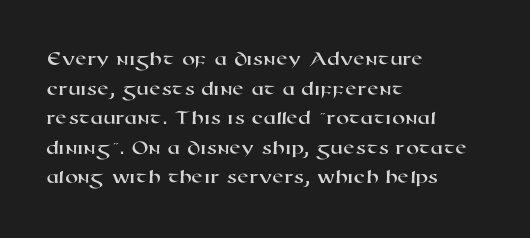
The image shows 21 px text type; set left-aligned, normal line spacing (1.41x), normal letter spacing, not underlined.
